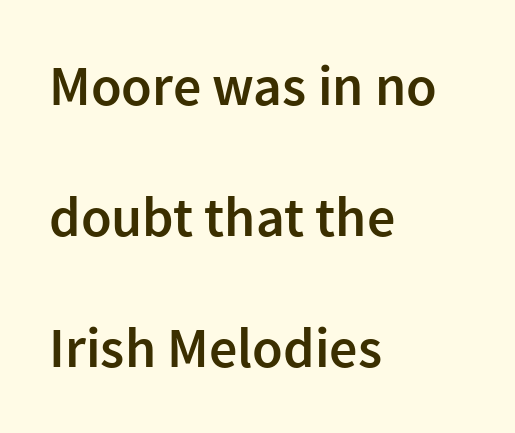
The image shows 56 px semibold sans-serif type, upright; set left-aligned, loose line spacing (2.34x), normal letter spacing, not underlined; low stroke contrast and a medium x-height.
